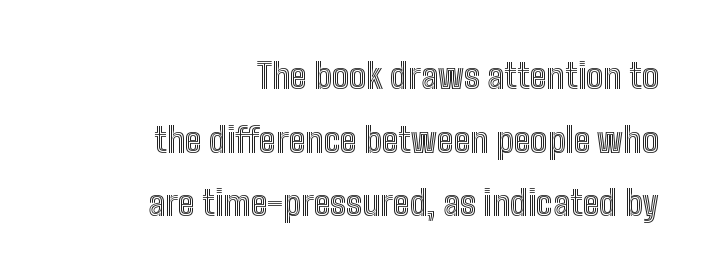
Q: Is the text italic (slanted)? A: No, it is upright.
Q: Is the text underlined? A: No.
Q: How is the paragraph aligned? A: Right-aligned.
Q: Is the spacing between letters normal or unusually wide? A: Normal.
Q: Width (condensed, normal, or wide)? A: Condensed.
Q: x-height? A: Medium.
Q: Monospaced? A: No.
